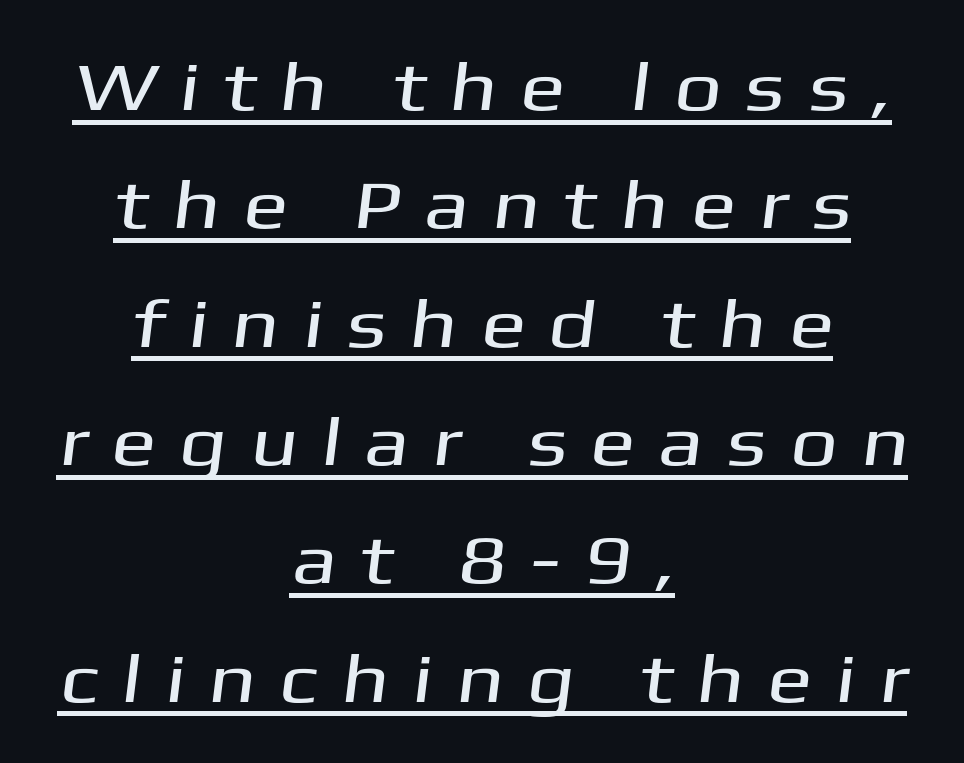
Q: Is the typeface a serif or a sans-serif typeface? A: Sans-serif.
Q: Is the text underlined? A: Yes.
Q: How is the paragraph aligned? A: Centered.
Q: Is the spacing between letters normal or unusually wide? A: Unusually wide.
Q: Width (condensed, normal, or wide)? A: Wide.
Q: Stroke contrast? A: Medium.
Q: x-height? A: Medium.
Q: Monospaced? A: No.
